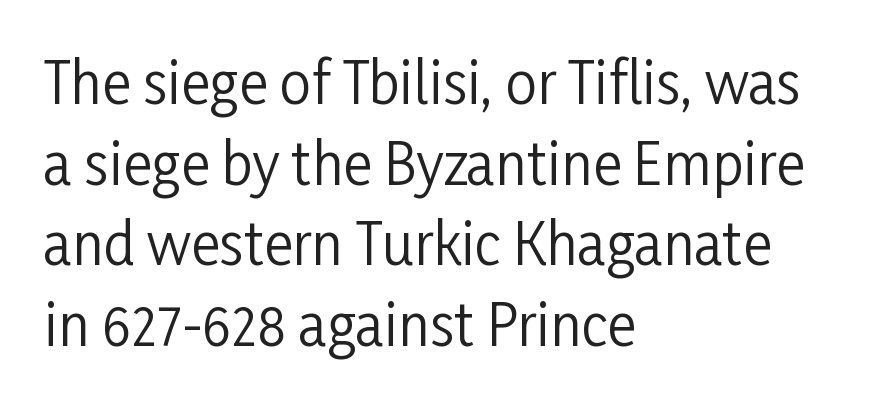
Underline: absent. Do the characters align in a grid? No, the font is proportional. This sample uses an upright cut, with every glyph sitting square on the baseline. Successive baselines arrive at the customary interval.
